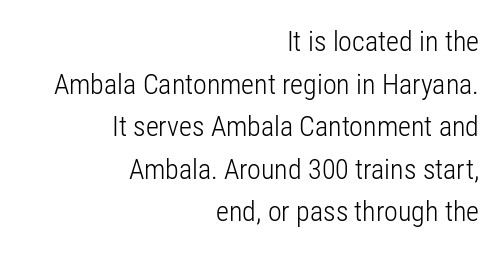
The image shows 28 px light, condensed sans-serif type, upright; set right-aligned, normal line spacing (1.52x), normal letter spacing, not underlined; low stroke contrast and a medium x-height.
